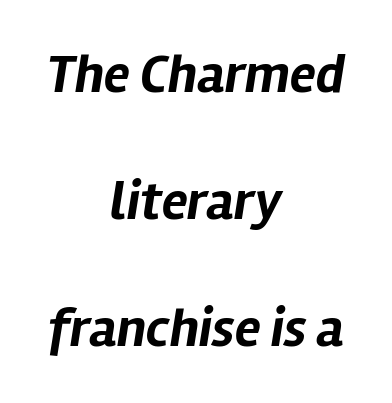
The image shows 54 px bold type, italic (leaning right); set centered, loose line spacing (2.35x), normal letter spacing, not underlined; low stroke contrast and a medium x-height.
